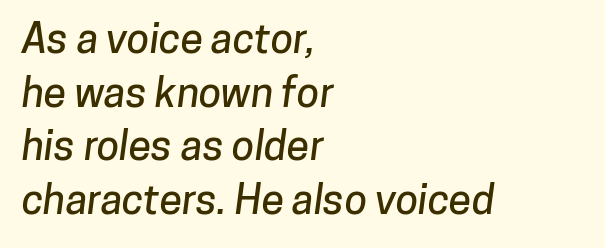
The image shows 41 px sans-serif type; set left-aligned, normal line spacing (1.31x), normal letter spacing, not underlined; low stroke contrast and a medium x-height.
